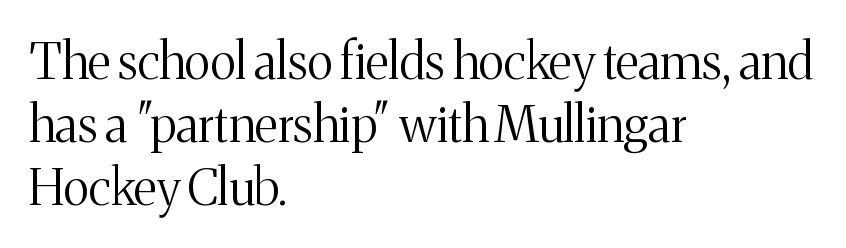
The image shows 50 px light serif type, upright; set left-aligned, normal line spacing (1.26x), normal letter spacing, not underlined; medium stroke contrast and a medium x-height.
